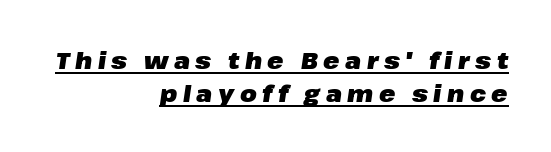
Q: Is the text bold? A: Yes.
Q: Is the text italic (slanted)? A: Yes, it leans right by about 8 degrees.
Q: Is the text underlined? A: Yes.
Q: How is the paragraph aligned? A: Right-aligned.
Q: Is the spacing between letters normal or unusually wide? A: Unusually wide.
Q: Is the spacing between lines tight, normal or loose? A: Normal.
